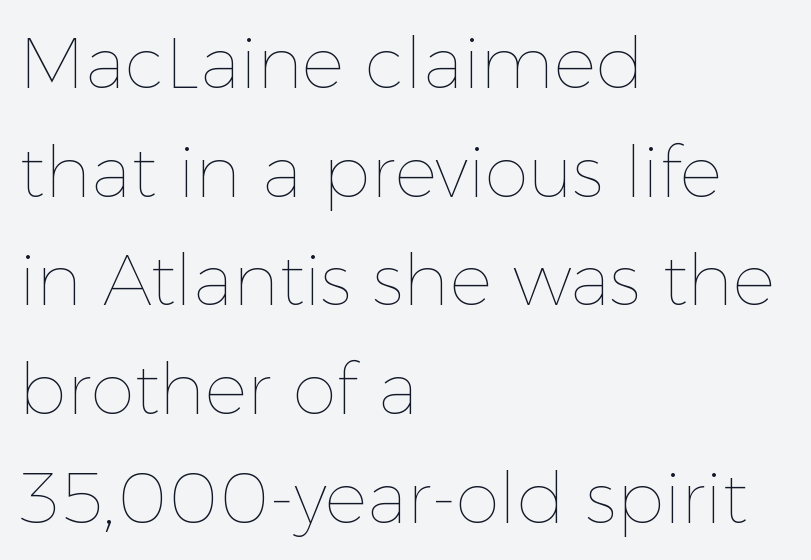
Q: Is the text bold? A: No.
Q: Is the text italic (slanted)? A: No, it is upright.
Q: Is the text underlined? A: No.
Q: How is the paragraph aligned? A: Left-aligned.
Q: Is the spacing between letters normal or unusually wide? A: Normal.
Q: Is the spacing between lines tight, normal or loose? A: Normal.
Q: Width (condensed, normal, or wide)? A: Normal.
Q: x-height? A: Medium.
Q: Monospaced? A: No.
